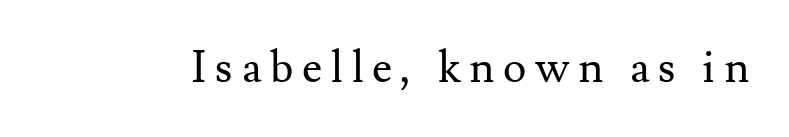
{"serif": "yes", "italic": "no", "bold": "no", "weight": "regular", "width": "normal", "stroke_contrast": "medium", "x_height": "small", "monospaced": "no", "underline": "no", "letter_spacing": "wide", "letter_spacing_em": 0.2, "glyph_px": 44}
